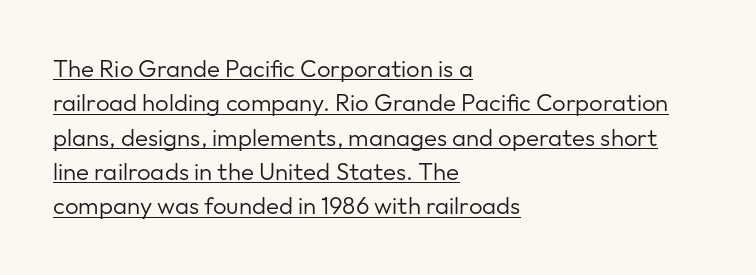
The image shows 24 px text type, upright; set left-aligned, normal line spacing (1.43x), normal letter spacing, underlined.
